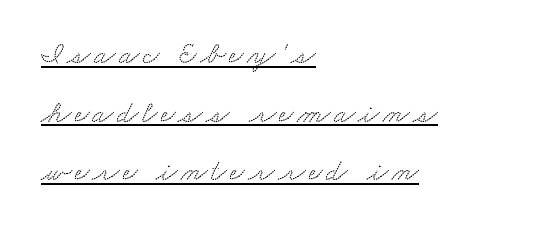
The image shows 31 px wide type; set left-aligned, line spacing 1.89x, underlined; low stroke contrast and a small x-height.
